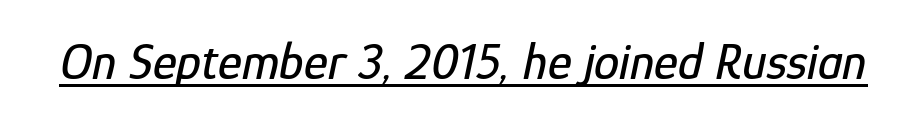
The image shows 51 px condensed type, italic (leaning right); set normal letter spacing, underlined; low stroke contrast and a medium x-height.
